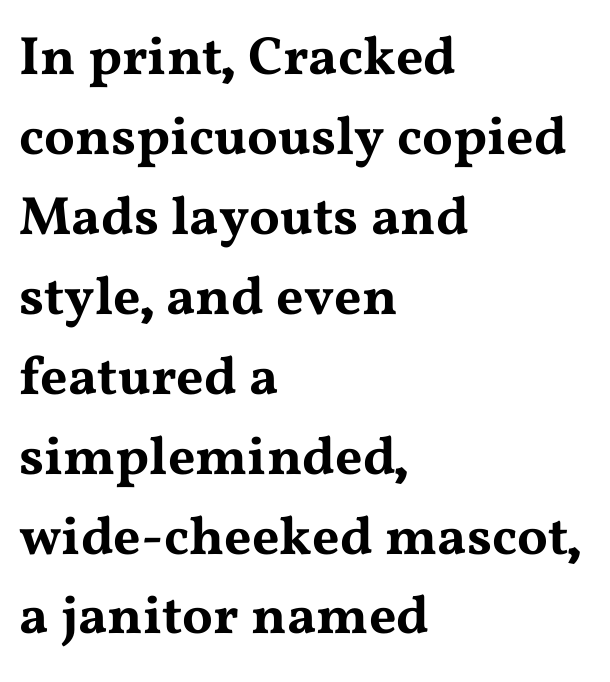
{"serif": "yes", "italic": "no", "width": "wide", "stroke_contrast": "medium", "x_height": "medium", "monospaced": "no", "underline": "no", "align": "left", "line_spacing": "normal", "line_spacing_ratio": 1.48, "letter_spacing": "normal", "letter_spacing_em": 0.0, "glyph_px": 54}
